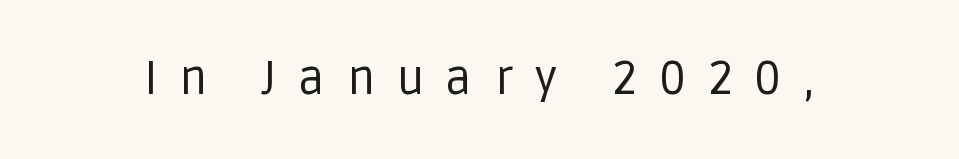
The image shows 46 px regular-weight sans-serif type, upright; set unusually wide letter spacing (+0.48 em), not underlined; low stroke contrast and a large x-height.
